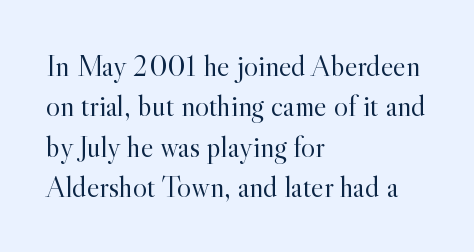
Horizontal bands of white between lines are of average thickness. Rule under the text: the space is simply empty. No chunkiness to these letters — they're not bold. You could not count columns in this text — the font is proportionally spaced.
